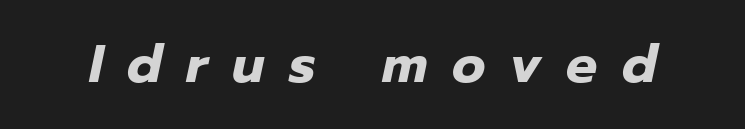
{"italic": "yes", "lean": "right", "slant_degrees": 12, "bold": "yes", "weight": "heavy", "width": "normal", "stroke_contrast": "low", "x_height": "medium", "monospaced": "no", "underline": "no", "letter_spacing": "wide", "letter_spacing_em": 0.47, "glyph_px": 52}
